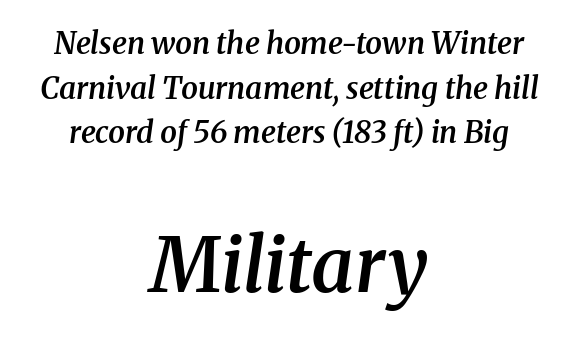
Size contrast runs from small at the top to large at the bottom. The words here are not underlined. Here the designer chose a conventional face with non-uniform glyph widths. Caption: multi-line text, centered on the measure. You can tell it's italic because the verticals aren't actually vertical.
